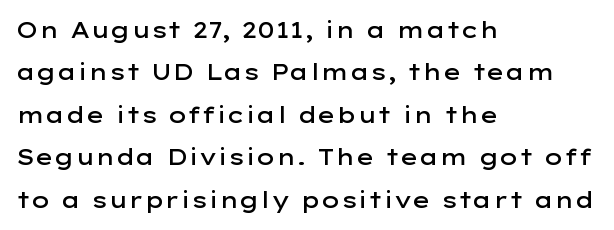
Q: Is the text bold? A: Semi-bold.
Q: Is the text italic (slanted)? A: No, it is upright.
Q: Is the text underlined? A: No.
Q: How is the paragraph aligned? A: Left-aligned.
Q: Is the spacing between letters normal or unusually wide? A: Normal.
Q: Is the spacing between lines tight, normal or loose? A: Loose.
